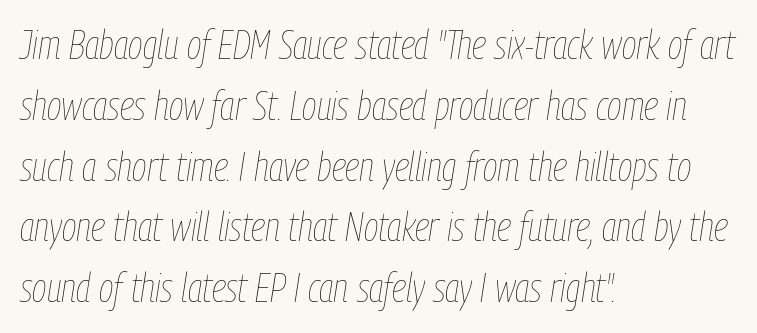
{"italic": "yes", "lean": "right", "slant_degrees": 9, "bold": "no", "weight": "thin", "width": "condensed", "stroke_contrast": "low", "x_height": "medium", "monospaced": "no", "underline": "no", "align": "left", "line_spacing": "normal", "line_spacing_ratio": 1.52, "letter_spacing": "normal", "letter_spacing_em": 0.0, "glyph_px": 40}
